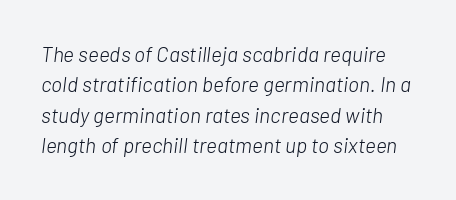
Q: Is the text bold? A: No.
Q: Is the text italic (slanted)? A: Yes, it leans right by about 7 degrees.
Q: Is the text underlined? A: No.
Q: Is the spacing between letters normal or unusually wide? A: Normal.
Q: Is the spacing between lines tight, normal or loose? A: Normal.
